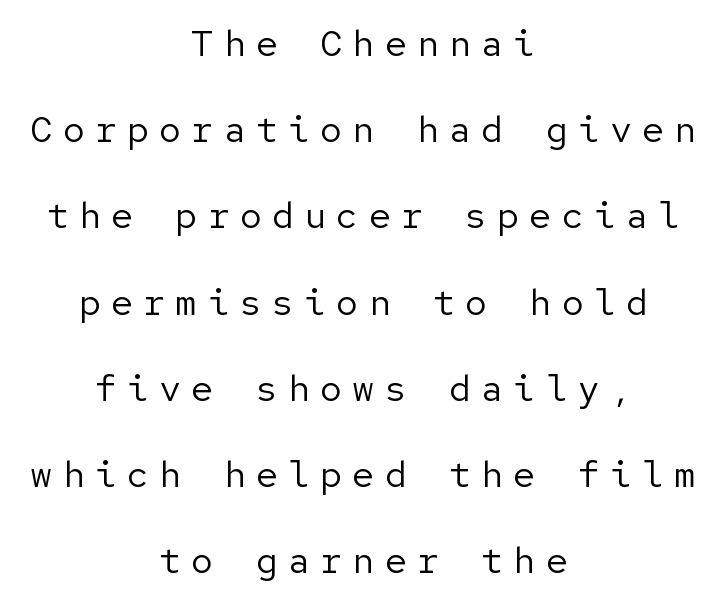
The foot of each line stays bare and open. Type style note: lacks serifs. Each word looks stretched out because of the extra space between its letters. Is there any slant? The stems are plumb.
